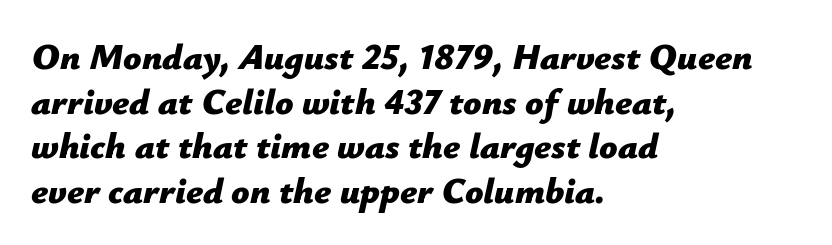
{"italic": "yes", "lean": "right", "slant_degrees": 12, "bold": "yes", "weight": "bold", "width": "normal", "stroke_contrast": "low", "x_height": "medium", "monospaced": "no", "underline": "no", "align": "left", "line_spacing_ratio": 1.24, "letter_spacing": "normal", "letter_spacing_em": 0.0, "glyph_px": 36}
